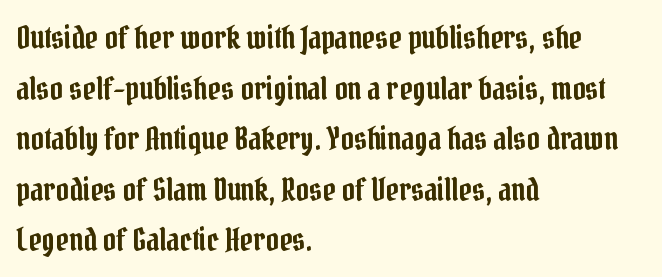
The image shows 32 px condensed serif type, upright; set left-aligned, normal line spacing (1.58x), normal letter spacing, not underlined; low stroke contrast and a medium x-height.
